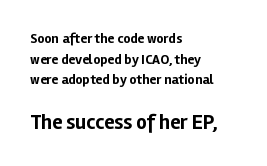
Q: Is the text bold? A: Yes.
Q: Is the text italic (slanted)? A: No, it is upright.
Q: Is the text underlined? A: No.
Q: How is the paragraph aligned? A: Left-aligned.
Q: Is the spacing between letters normal or unusually wide? A: Normal.
Q: Is the spacing between lines tight, normal or loose? A: Normal.
Q: Which block of text is set in a larger size, the first (top) or the second (bottom)? A: The second (bottom) one.
